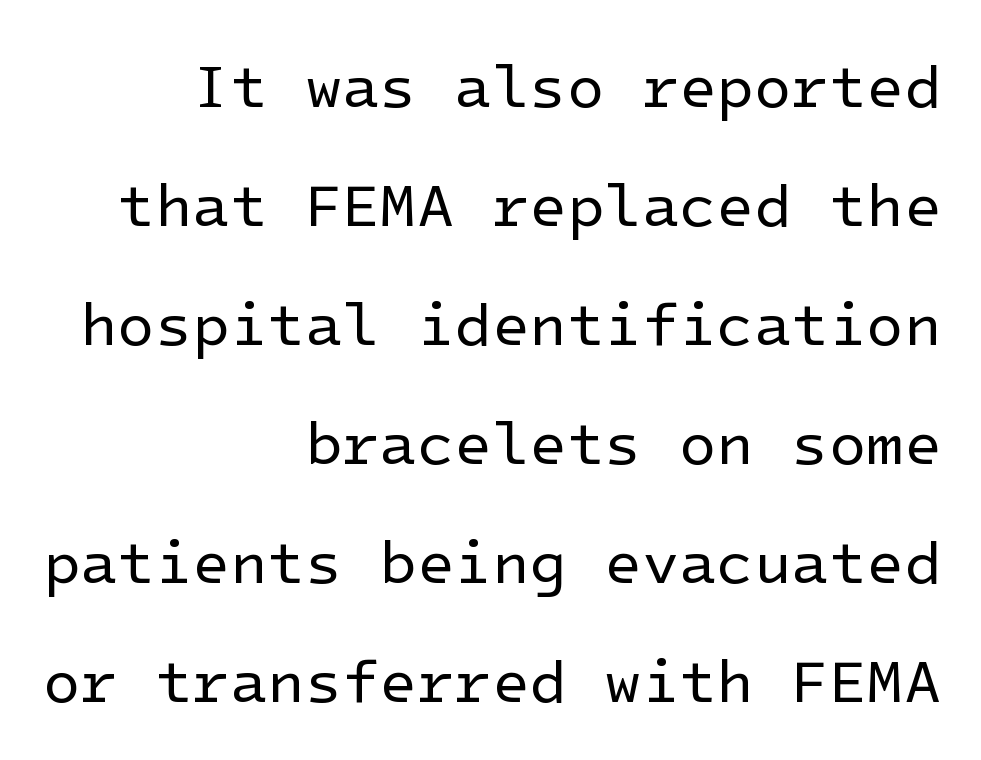
The image shows 61 px regular-weight sans-serif type, upright; set right-aligned, loose line spacing (1.95x), normal letter spacing, not underlined; low stroke contrast and a medium x-height.
